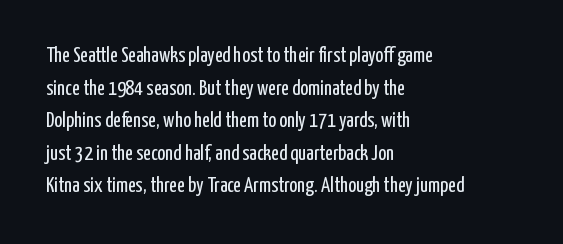
The image shows 21 px text type, upright; set left-aligned, normal line spacing (1.55x), normal letter spacing, not underlined.
